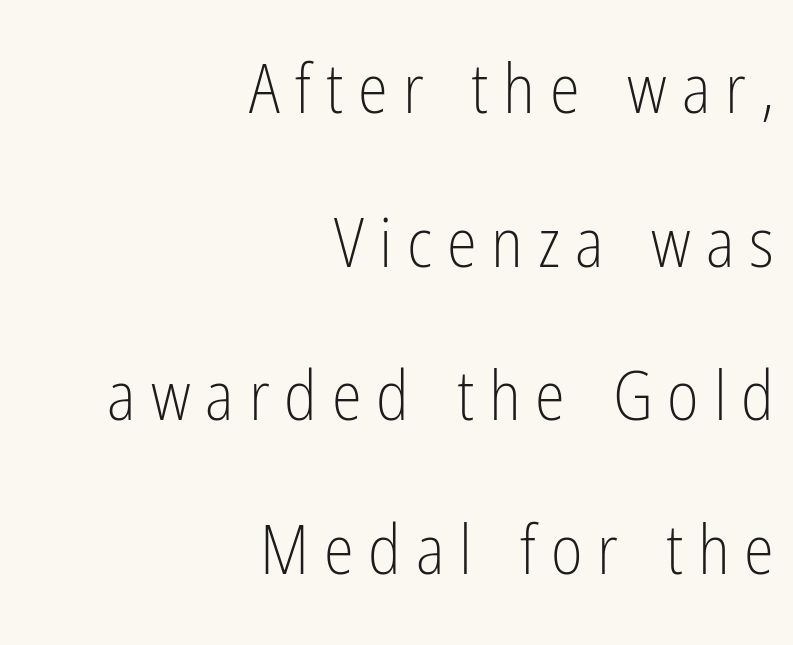
{"serif": "no", "italic": "no", "bold": "no", "weight": "light", "width": "condensed", "stroke_contrast": "low", "x_height": "medium", "monospaced": "no", "underline": "no", "align": "right", "line_spacing": "loose", "line_spacing_ratio": 2.26, "letter_spacing": "wide", "letter_spacing_em": 0.22, "glyph_px": 68}
